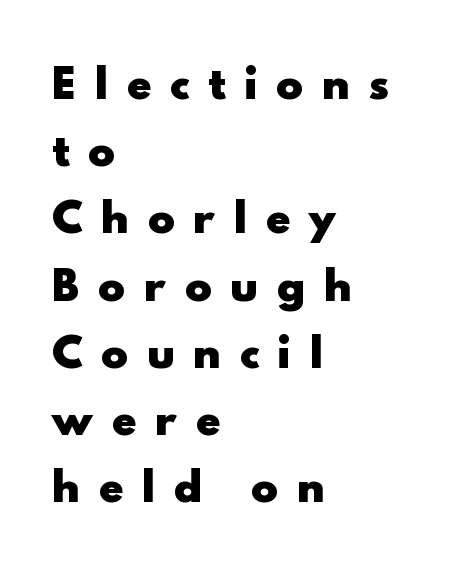
The image shows 40 px heavy sans-serif type, upright; set left-aligned, normal line spacing (1.68x), unusually wide letter spacing (+0.49 em), not underlined; a small x-height.
